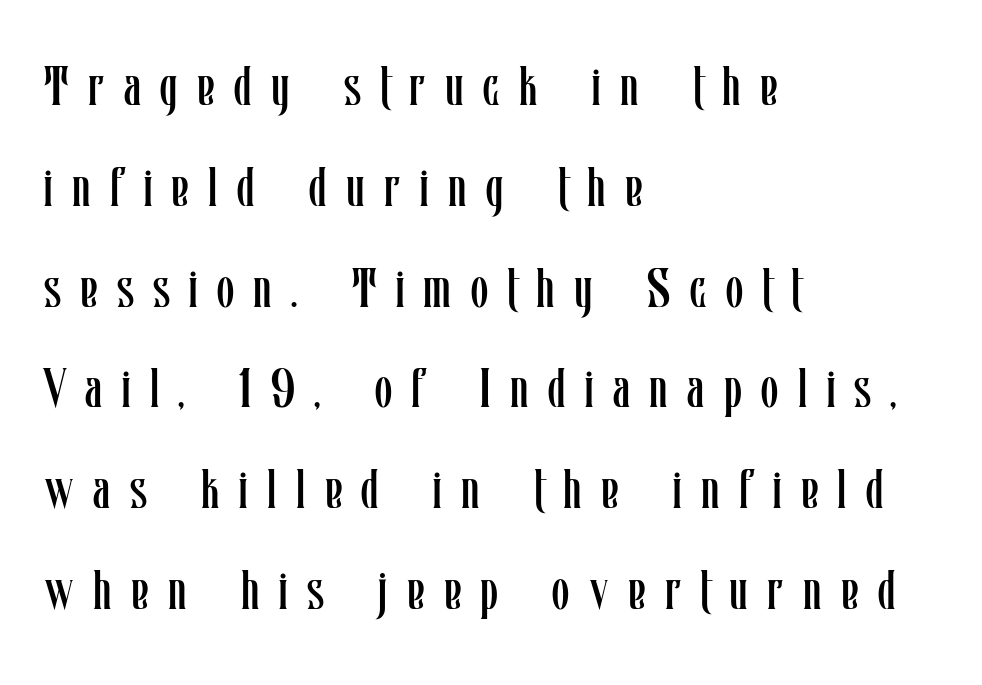
{"italic": "no", "bold": "no", "weight": "regular", "width": "condensed", "stroke_contrast": "low", "x_height": "medium", "monospaced": "no", "underline": "no", "align": "left", "line_spacing_ratio": 1.8, "letter_spacing": "wide", "letter_spacing_em": 0.35, "glyph_px": 56}
